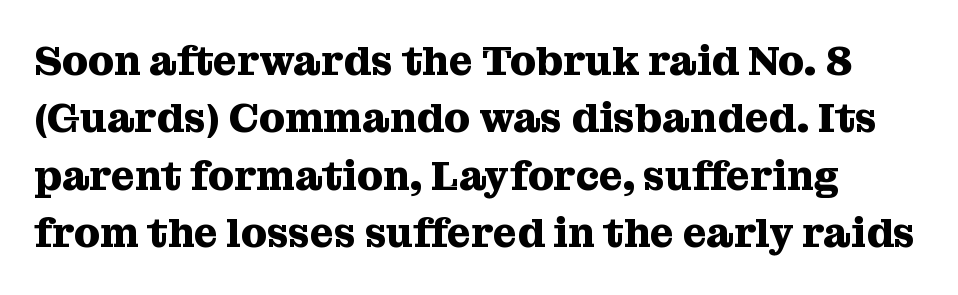
The image shows 41 px heavy serif type, upright; set normal line spacing (1.4x), normal letter spacing, not underlined; medium stroke contrast and a medium x-height.
